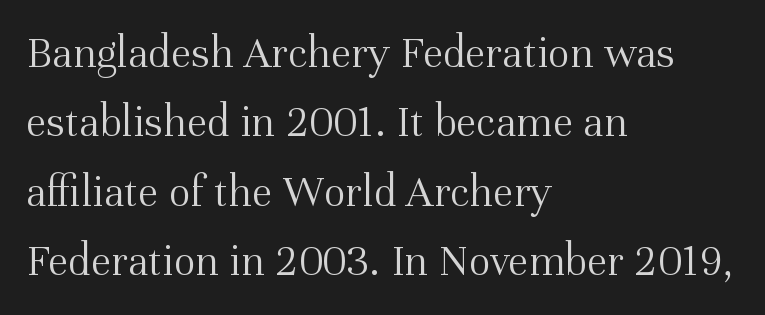
Q: Is the text bold? A: No.
Q: Is the text italic (slanted)? A: No, it is upright.
Q: Is the typeface a serif or a sans-serif typeface? A: Serif.
Q: Is the text underlined? A: No.
Q: How is the paragraph aligned? A: Left-aligned.
Q: Is the spacing between letters normal or unusually wide? A: Normal.
Q: Is the spacing between lines tight, normal or loose? A: Normal.
Q: Width (condensed, normal, or wide)? A: Normal.
Q: Stroke contrast? A: Medium.
Q: x-height? A: Medium.
Q: Monospaced? A: No.
